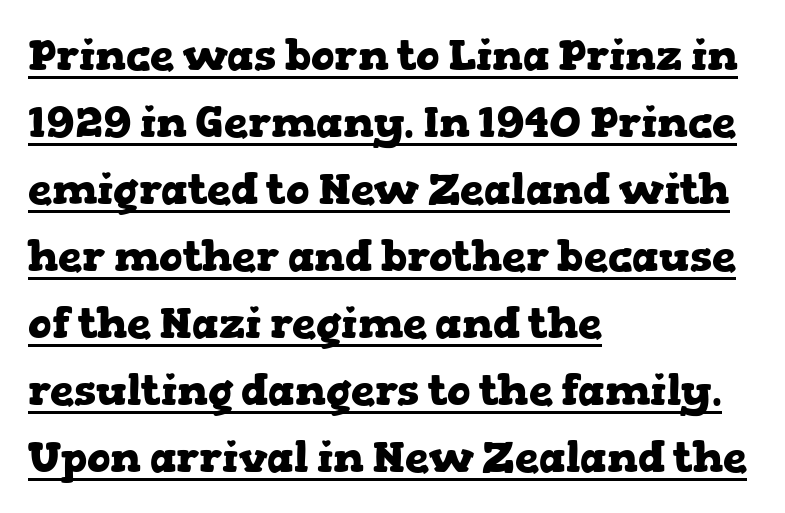
The image shows 43 px heavy, wide serif type, upright; set left-aligned, normal line spacing (1.56x), normal letter spacing, underlined; low stroke contrast and a medium x-height.
